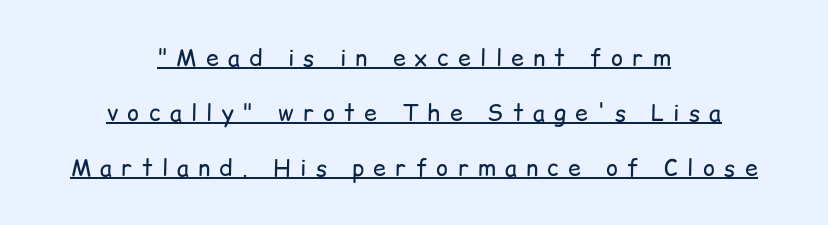
{"italic": "no", "bold": "no", "underline": "yes", "align": "center", "line_spacing": "loose", "line_spacing_ratio": 2.39, "letter_spacing": "wide", "letter_spacing_em": 0.4, "glyph_px": 23}
